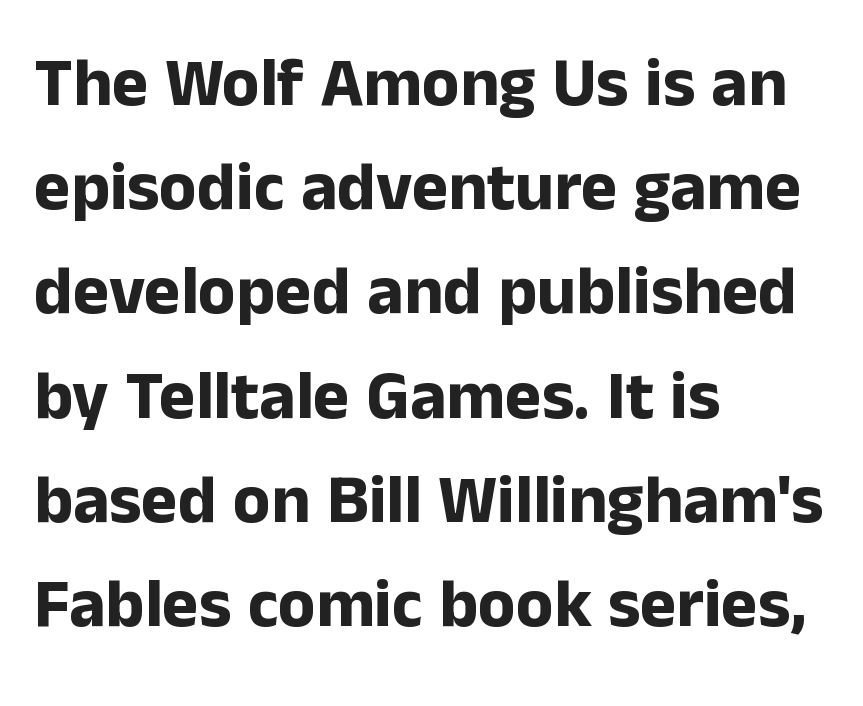
Are there feet on the stems? There aren't — it's a sans. No extra tracking has been applied to these lines. Do the characters align in a grid? No, the font is proportional. The paragraph has a hard left edge and a soft right edge. Beneath every word, the page is bare.
